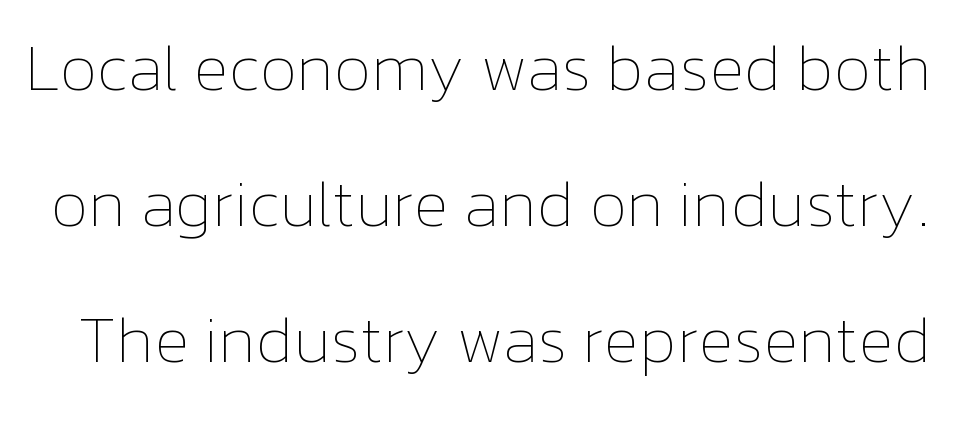
Q: Is the text bold? A: No.
Q: Is the text italic (slanted)? A: No, it is upright.
Q: Is the text underlined? A: No.
Q: Is the spacing between letters normal or unusually wide? A: Normal.
Q: Is the spacing between lines tight, normal or loose? A: Loose.
Q: Width (condensed, normal, or wide)? A: Normal.
Q: Stroke contrast? A: Low.
Q: x-height? A: Medium.
Q: Monospaced? A: No.
